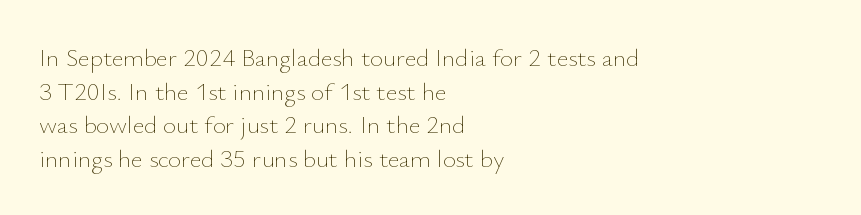
Honestly, there is no underline to notice here at all. When letters stand straight like this, we call the style roman or upright. The passage shown stacks its lines at a standard gap. Horizontal alignment here is leftward, the default for most running prose. Ink coverage per letter is moderate at most.
